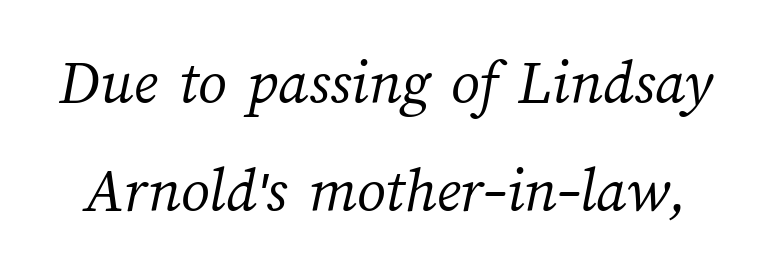
The image shows 64 px light type; set normal line spacing (1.69x), normal letter spacing, not underlined; medium stroke contrast and a medium x-height.
